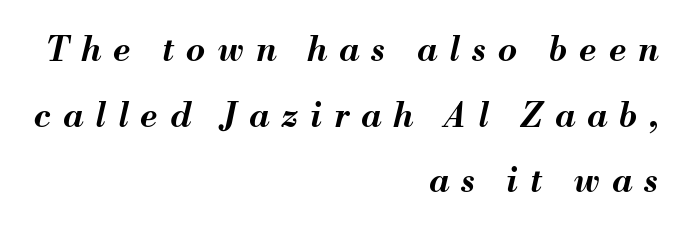
Compared with typical body copy, the letter spacing here is much looser. Compared with an ordinary text face, these strokes are far heavier — a full bold. If you measured baseline to baseline, you'd find a long distance. The string is rendered with underlining switched off. Spacing verdict: proportional, widths tailored to each character. This sample uses an oblique cut, with every glyph tilted off the vertical.
